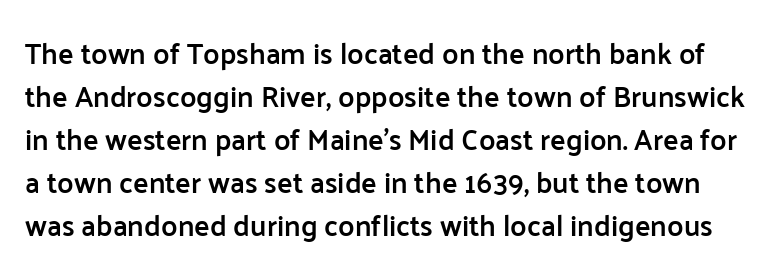
The image shows 29 px semibold sans-serif type, upright; set normal line spacing (1.48x), normal letter spacing, not underlined; low stroke contrast and a medium x-height.
